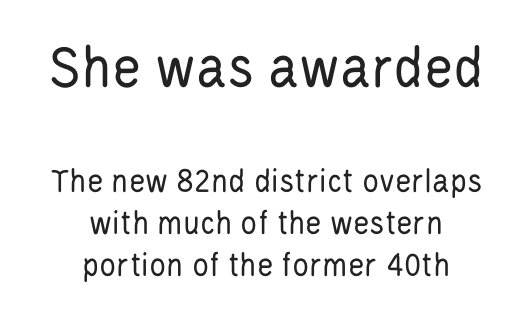
{"serif": "no", "italic": "no", "bold": "no", "weight": "regular", "width": "condensed", "stroke_contrast": "low", "x_height": "large", "monospaced": "no", "underline": "no", "align": "center", "line_spacing_ratio": 1.19, "letter_spacing": "normal", "letter_spacing_em": 0.0, "larger_block": "first", "size_ratio": 1.77, "glyph_px": 62}
